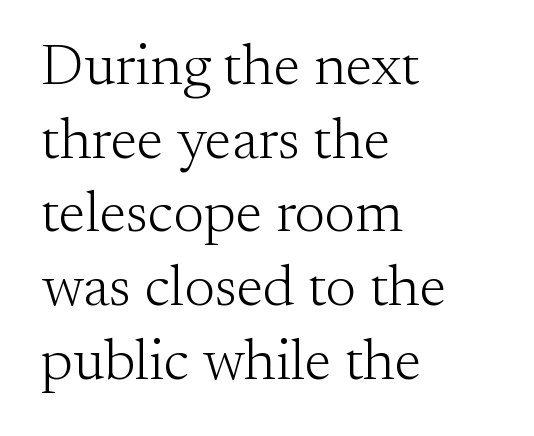
Think standard paragraph weight, or any step lighter than that. The block of text has a typical density, with ordinary space between rows. Tracking here is standard; glyphs follow each other at the usual distance. Alignment: flush left. The lettering stays uniformly vertical, giving the passage a roman look. The designer went with a serif here, giving each stem small feet.
